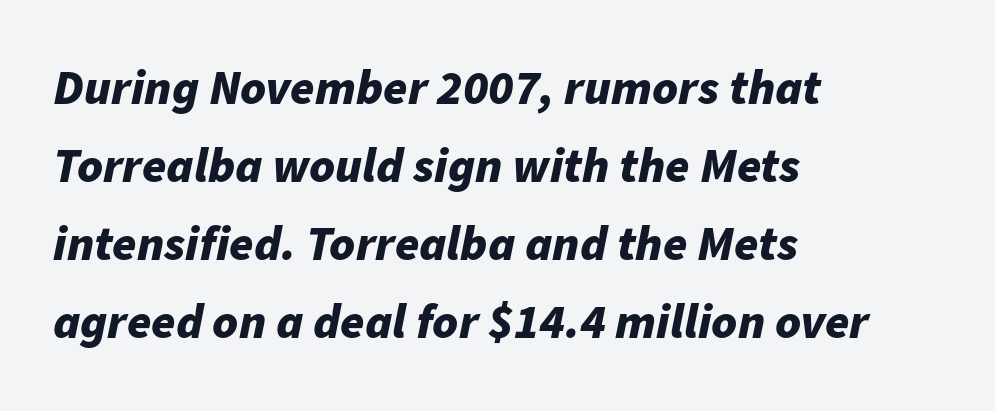
Standard letterfit; no display-style spreading of the glyphs. The line-height multiplier appears to be the usual default. Left-aligned paragraph, ragged on the right. Is the type slanted? Yes — the strokes lean at a clear angle.
